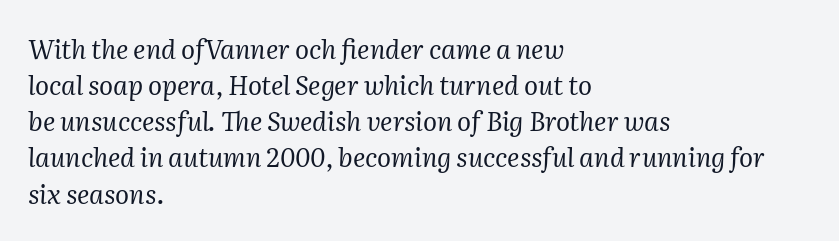
The passage shown has conventional tracking throughout. Short and long lines alike share a common starting point at left. The space directly below the letters is spotless. Quick note: interline space is typical.
